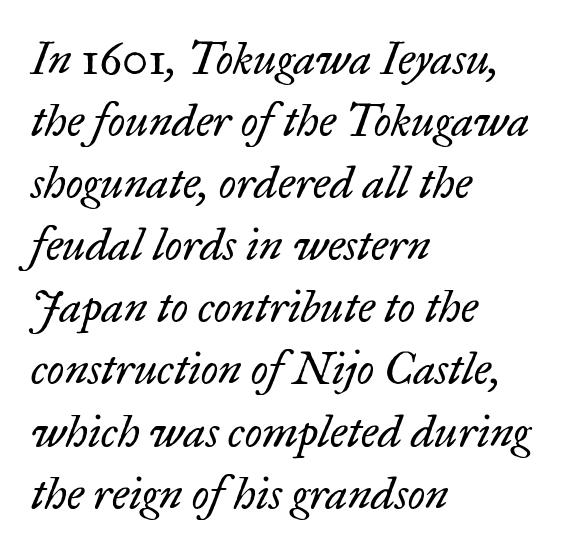
The image shows 45 px regular-weight serif type, italic (leaning right); set left-aligned, normal line spacing (1.38x), normal letter spacing, not underlined; low stroke contrast and a small x-height.
